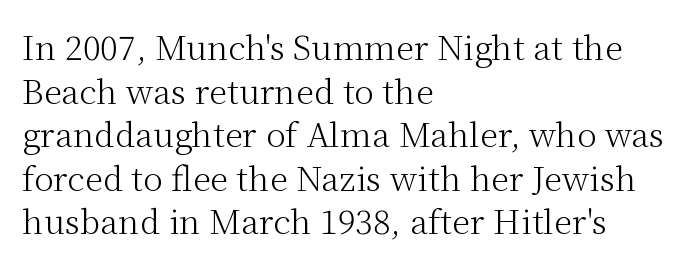
{"serif": "yes", "italic": "no", "bold": "no", "weight": "light", "width": "normal", "stroke_contrast": "medium", "x_height": "medium", "monospaced": "no", "underline": "no", "align": "left", "line_spacing": "normal", "line_spacing_ratio": 1.32, "letter_spacing": "normal", "letter_spacing_em": 0.0, "glyph_px": 33}
